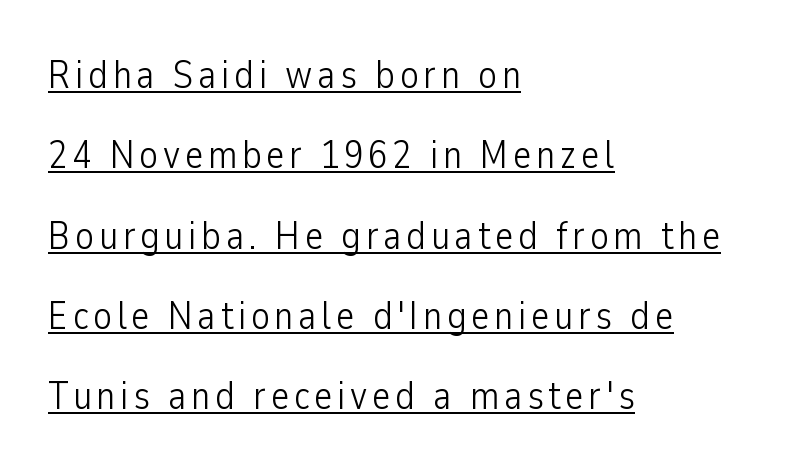
Q: Is the text bold? A: No.
Q: Is the text italic (slanted)? A: No, it is upright.
Q: Is the typeface a serif or a sans-serif typeface? A: Sans-serif.
Q: Is the text underlined? A: Yes.
Q: How is the paragraph aligned? A: Left-aligned.
Q: Is the spacing between lines tight, normal or loose? A: Loose.
Q: Width (condensed, normal, or wide)? A: Condensed.
Q: Stroke contrast? A: Low.
Q: x-height? A: Medium.
Q: Monospaced? A: No.
